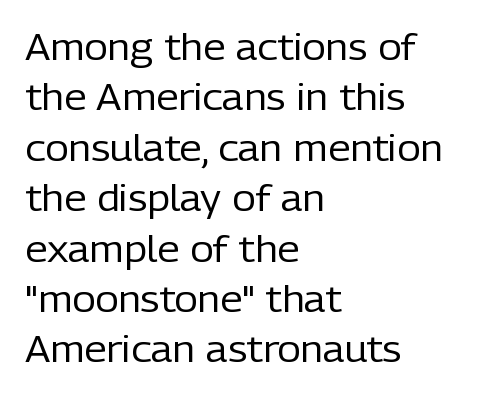
Quick note: interline space is typical. Does the type have serifs? No, each stem ends abruptly. Layout note: lines flush left. Descender tails drop into unmarked territory. Stems and bowls with no extra thickness — not bold. Each letter keeps its own natural width here, so spacing adapts to shape.
